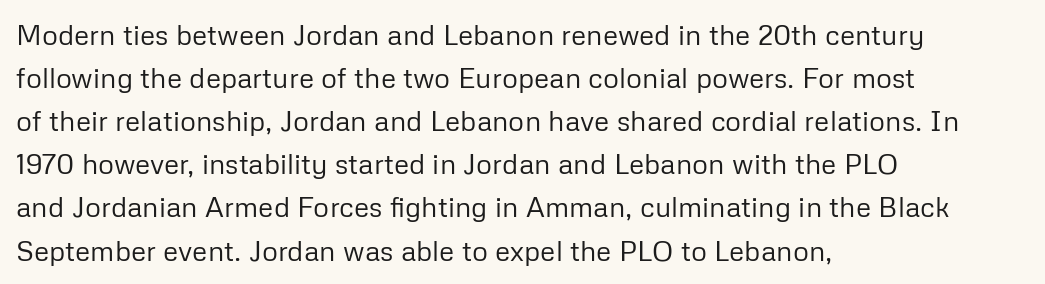
Q: Is the text bold? A: No.
Q: Is the text italic (slanted)? A: No, it is upright.
Q: Is the typeface a serif or a sans-serif typeface? A: Sans-serif.
Q: Is the text underlined? A: No.
Q: How is the paragraph aligned? A: Left-aligned.
Q: Is the spacing between letters normal or unusually wide? A: Normal.
Q: Is the spacing between lines tight, normal or loose? A: Normal.
Q: Width (condensed, normal, or wide)? A: Normal.
Q: Stroke contrast? A: Low.
Q: x-height? A: Medium.
Q: Monospaced? A: No.
